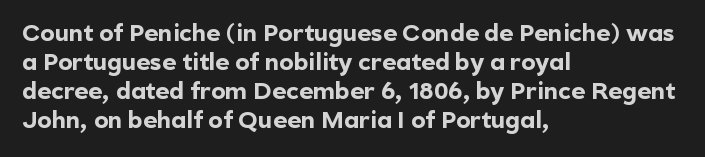
{"italic": "no", "bold": "yes", "underline": "no", "align": "left", "line_spacing_ratio": 1.21, "letter_spacing": "normal", "letter_spacing_em": 0.0, "glyph_px": 24}
